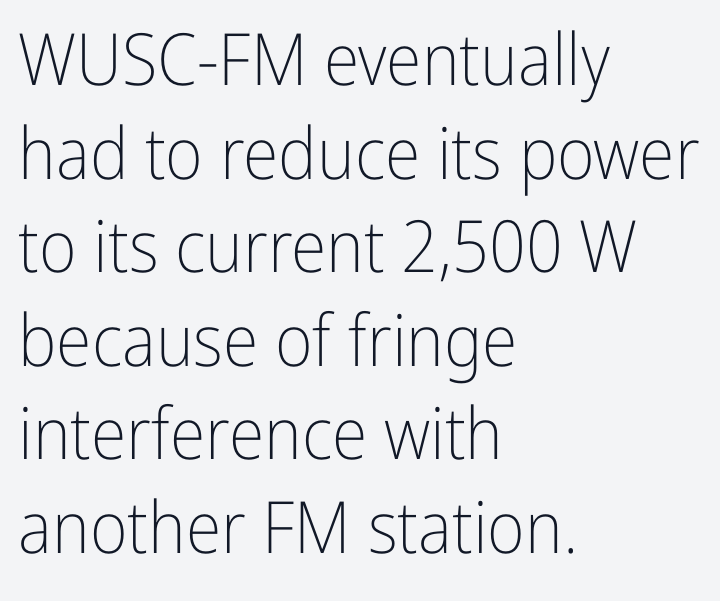
Q: Is the text bold? A: No.
Q: Is the text italic (slanted)? A: No, it is upright.
Q: Is the typeface a serif or a sans-serif typeface? A: Sans-serif.
Q: Is the text underlined? A: No.
Q: How is the paragraph aligned? A: Left-aligned.
Q: Is the spacing between letters normal or unusually wide? A: Normal.
Q: Is the spacing between lines tight, normal or loose? A: Normal.
Q: Width (condensed, normal, or wide)? A: Condensed.
Q: Stroke contrast? A: Low.
Q: x-height? A: Medium.
Q: Monospaced? A: No.
